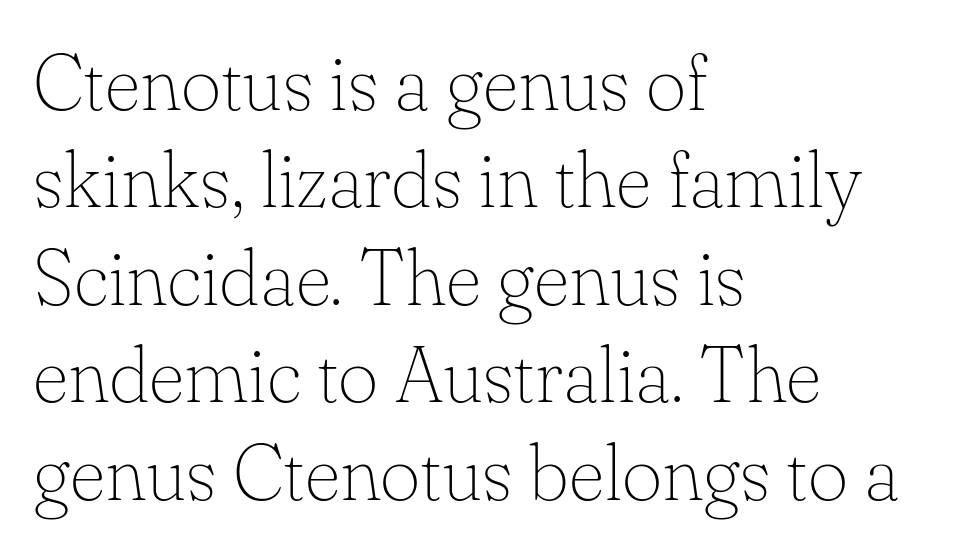
Q: Is the text bold? A: No.
Q: Is the text italic (slanted)? A: No, it is upright.
Q: Is the typeface a serif or a sans-serif typeface? A: Serif.
Q: Is the text underlined? A: No.
Q: How is the paragraph aligned? A: Left-aligned.
Q: Is the spacing between letters normal or unusually wide? A: Normal.
Q: Is the spacing between lines tight, normal or loose? A: Normal.
Q: Width (condensed, normal, or wide)? A: Normal.
Q: Stroke contrast? A: Low.
Q: x-height? A: Small.
Q: Monospaced? A: No.
